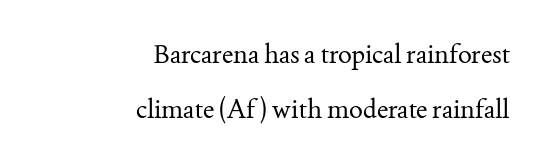
The area under the type is left untouched. The cut favours lightness, reaching ordinary text weight at its darkest. The letters sit at their default tracking, neither squeezed nor spread. These lines stack with their right ends in a neat column. Whoever set this chose breathing room over compactness in the vertical rhythm. Italic? Not at all — the glyphs are vertical.
